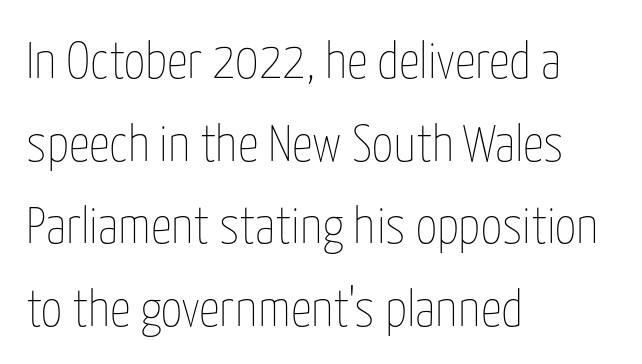
The image shows 52 px thin, condensed type, upright; set left-aligned, normal line spacing (1.59x), normal letter spacing, not underlined; low stroke contrast and a medium x-height.
